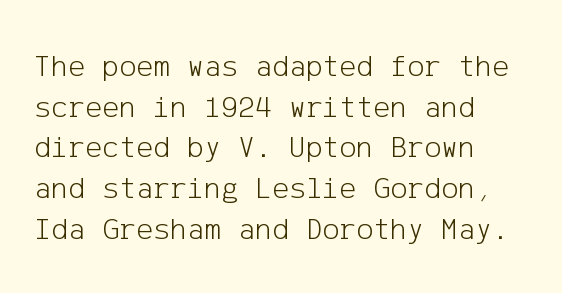
Bold? No — there's no thickening of the strokes. This rendering uses left alignment, leaving the right contour irregular. Just letters on the line, the space beneath them empty. Regular leading. There is no visible air inserted between adjacent glyphs. The font family rendered here belongs to the sans-serif group.
